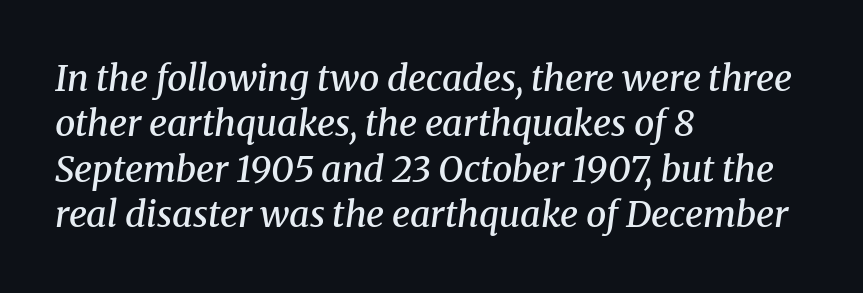
{"serif": "yes", "italic": "yes", "lean": "right", "slant_degrees": 8, "bold": "semi", "weight": "semibold", "width": "normal", "stroke_contrast": "medium", "x_height": "medium", "monospaced": "no", "underline": "no", "align": "left", "line_spacing": "normal", "line_spacing_ratio": 1.26, "letter_spacing": "normal", "letter_spacing_em": 0.0, "glyph_px": 36}
